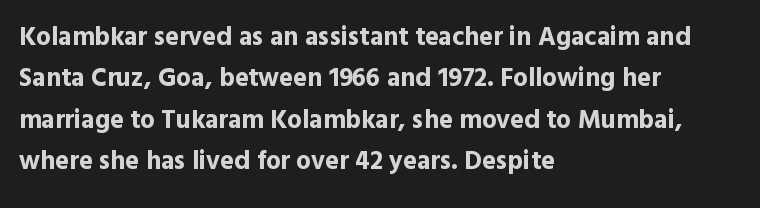
{"italic": "no", "bold": "yes", "underline": "no", "align": "left", "line_spacing": "normal", "line_spacing_ratio": 1.59, "letter_spacing": "normal", "letter_spacing_em": 0.0, "glyph_px": 26}
